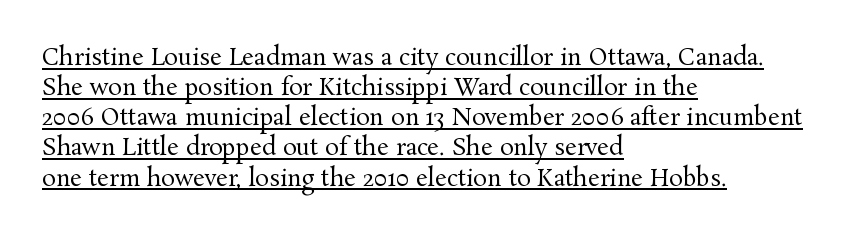
The image shows 23 px text type, upright; set left-aligned, normal line spacing (1.31x), normal letter spacing, underlined.
